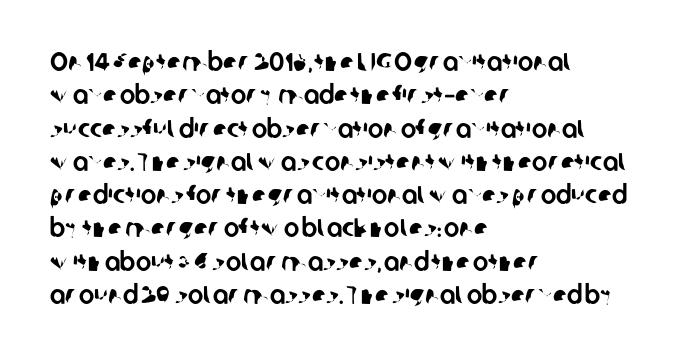
Q: Is the text underlined? A: No.
Q: How is the paragraph aligned? A: Left-aligned.
Q: Is the spacing between letters normal or unusually wide? A: Normal.
Q: Is the spacing between lines tight, normal or loose? A: Normal.
